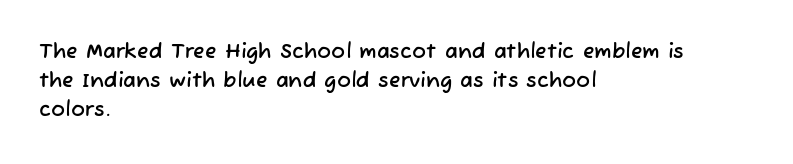
The gaps between neighbouring characters are ordinary and unremarkable. Compared with a centered layout, this one pins lines to the left instead. Decoration check: the copy has no underline. Baseline-to-baseline distance is the conventional proportion of letter height.
